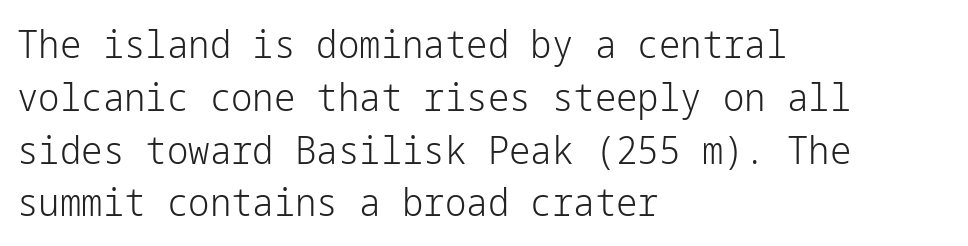
Q: Is the text bold? A: No.
Q: Is the text italic (slanted)? A: No, it is upright.
Q: Is the typeface a serif or a sans-serif typeface? A: Sans-serif.
Q: Is the text underlined? A: No.
Q: How is the paragraph aligned? A: Left-aligned.
Q: Is the spacing between letters normal or unusually wide? A: Normal.
Q: Is the spacing between lines tight, normal or loose? A: Normal.
Q: Width (condensed, normal, or wide)? A: Normal.
Q: Stroke contrast? A: Low.
Q: x-height? A: Medium.
